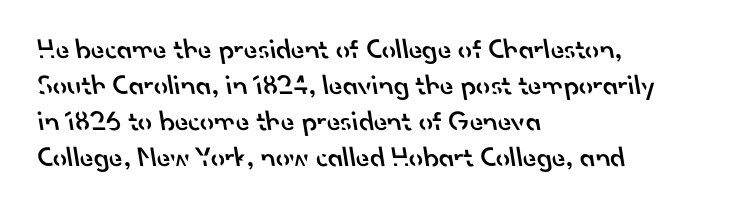
{"serif": "no", "bold": "semi", "weight": "semibold", "width": "normal", "stroke_contrast": "low", "x_height": "small", "monospaced": "no", "underline": "no", "align": "left", "line_spacing": "normal", "line_spacing_ratio": 1.29, "letter_spacing": "normal", "letter_spacing_em": 0.0, "glyph_px": 28}
